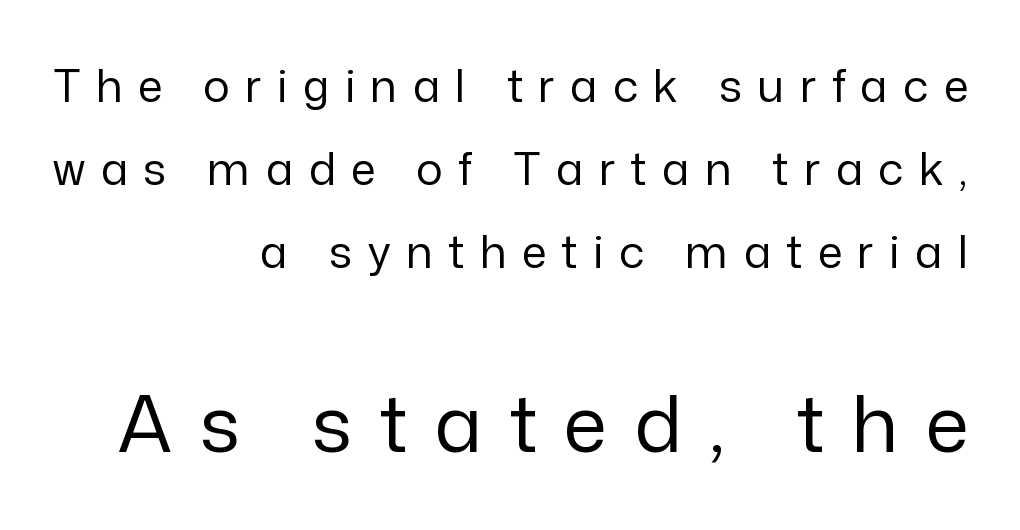
The image shows 79 px regular-weight sans-serif type, upright; set right-aligned, line spacing 1.85x, unusually wide letter spacing (+0.34 em), not underlined; the second (bottom) block is 1.76x larger; low stroke contrast and a medium x-height.
